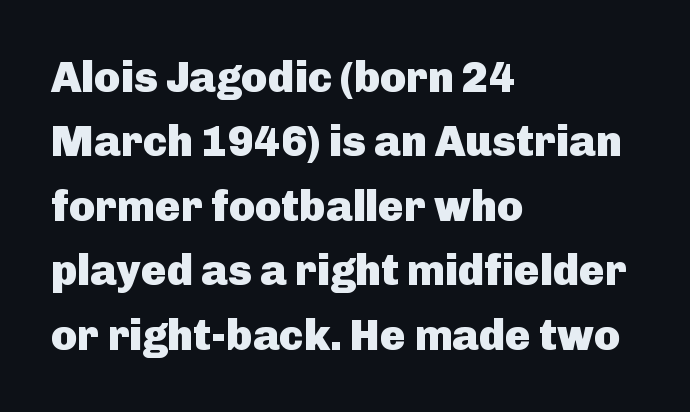
Q: Is the text bold? A: Yes.
Q: Is the text italic (slanted)? A: No, it is upright.
Q: Is the typeface a serif or a sans-serif typeface? A: Sans-serif.
Q: Is the text underlined? A: No.
Q: How is the paragraph aligned? A: Left-aligned.
Q: Is the spacing between letters normal or unusually wide? A: Normal.
Q: Is the spacing between lines tight, normal or loose? A: Normal.
Q: Width (condensed, normal, or wide)? A: Normal.
Q: Stroke contrast? A: Low.
Q: x-height? A: Medium.
Q: Monospaced? A: No.
